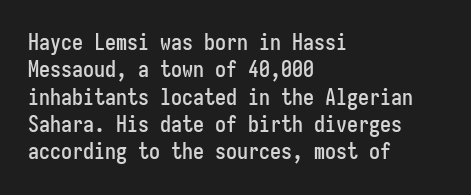
The image shows 22 px text type, upright; set left-aligned, line spacing 1.24x, normal letter spacing, not underlined.
